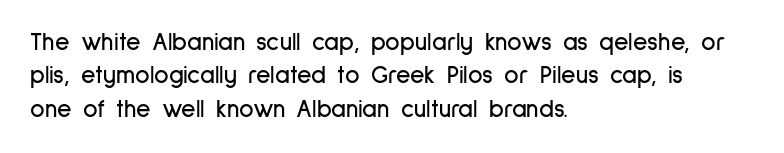
Q: Is the text italic (slanted)? A: No, it is upright.
Q: Is the text underlined? A: No.
Q: How is the paragraph aligned? A: Left-aligned.
Q: Is the spacing between letters normal or unusually wide? A: Normal.
Q: Is the spacing between lines tight, normal or loose? A: Normal.
